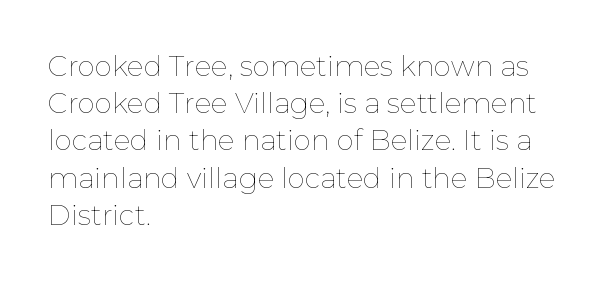
{"italic": "no", "bold": "no", "weight": "thin", "width": "normal", "stroke_contrast": "low", "x_height": "medium", "monospaced": "no", "underline": "no", "align": "left", "line_spacing": "normal", "line_spacing_ratio": 1.33, "letter_spacing": "normal", "letter_spacing_em": 0.0, "glyph_px": 28}
